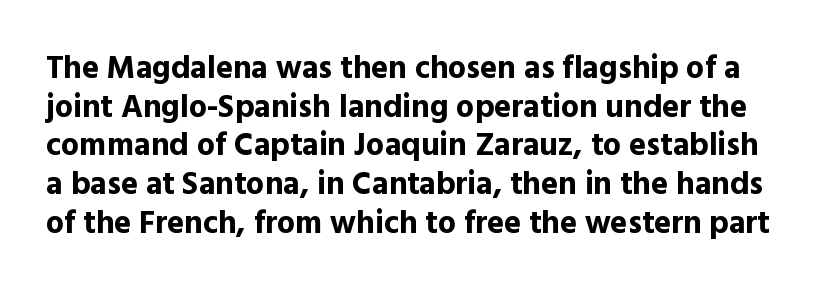
Q: Is the text bold? A: Yes.
Q: Is the text italic (slanted)? A: No, it is upright.
Q: Is the typeface a serif or a sans-serif typeface? A: Sans-serif.
Q: Is the text underlined? A: No.
Q: Is the spacing between letters normal or unusually wide? A: Normal.
Q: Width (condensed, normal, or wide)? A: Normal.
Q: x-height? A: Medium.
Q: Monospaced? A: No.
